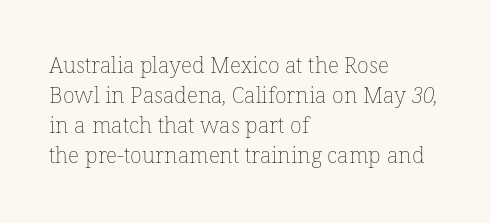
Q: Is the text bold? A: No.
Q: Is the text underlined? A: No.
Q: How is the paragraph aligned? A: Left-aligned.
Q: Is the spacing between letters normal or unusually wide? A: Normal.
Q: Is the spacing between lines tight, normal or loose? A: Normal.
